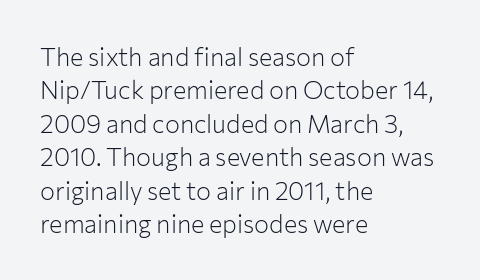
{"italic": "no", "bold": "no", "underline": "no", "align": "left", "line_spacing": "normal", "line_spacing_ratio": 1.34, "letter_spacing": "normal", "letter_spacing_em": 0.0, "glyph_px": 25}
